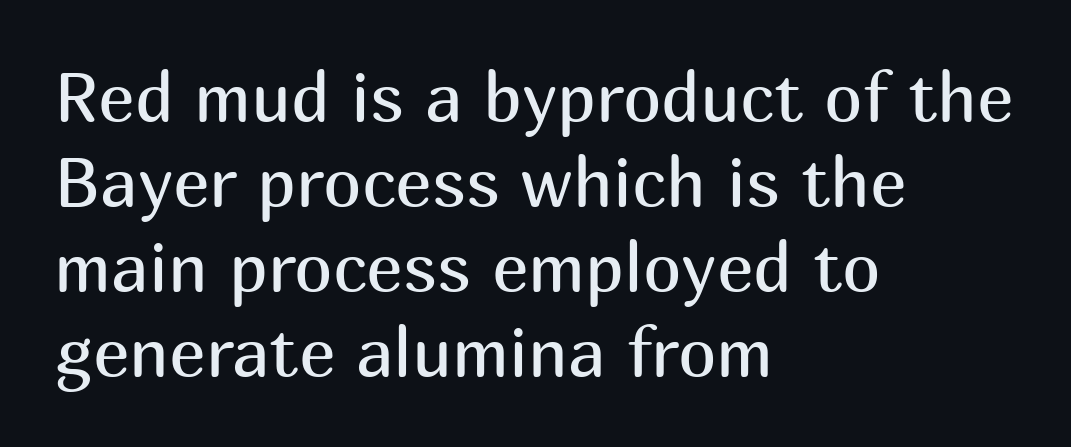
{"serif": "no", "italic": "no", "bold": "no", "weight": "regular", "width": "normal", "stroke_contrast": "medium", "x_height": "medium", "monospaced": "no", "underline": "no", "align": "left", "line_spacing_ratio": 1.23, "letter_spacing": "normal", "letter_spacing_em": 0.0, "glyph_px": 69}
